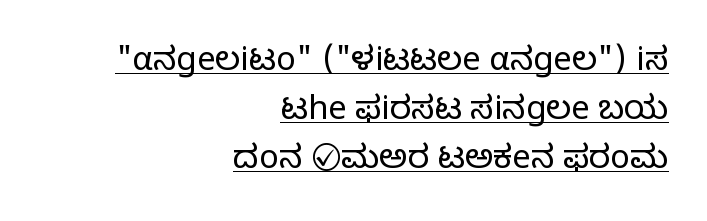
The image shows 33 px light sans-serif type, upright; set right-aligned, normal line spacing (1.48x), normal letter spacing, underlined; low stroke contrast and a medium x-height.
